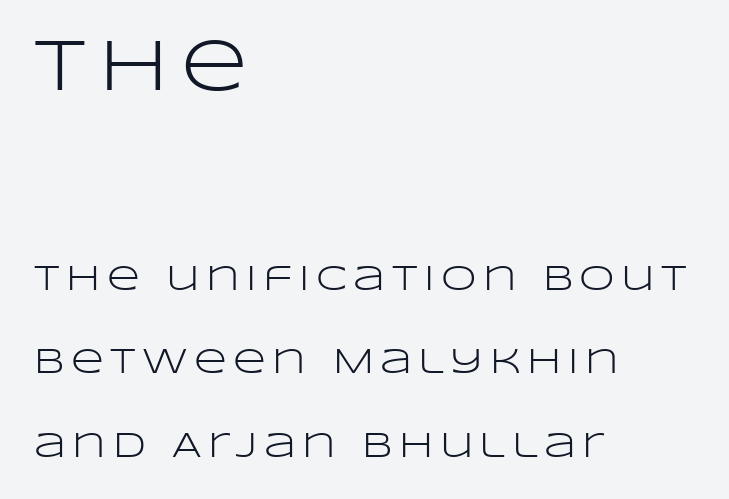
Q: Is the text bold? A: No.
Q: Is the text italic (slanted)? A: No, it is upright.
Q: Is the typeface a serif or a sans-serif typeface? A: Sans-serif.
Q: Is the text underlined? A: No.
Q: How is the paragraph aligned? A: Left-aligned.
Q: Is the spacing between lines tight, normal or loose? A: Loose.
Q: Which block of text is set in a larger size, the first (top) or the second (bottom)? A: The first (top) one.
Q: Width (condensed, normal, or wide)? A: Wide.
Q: Stroke contrast? A: Low.
Q: x-height? A: Large.
Q: Monospaced? A: No.
